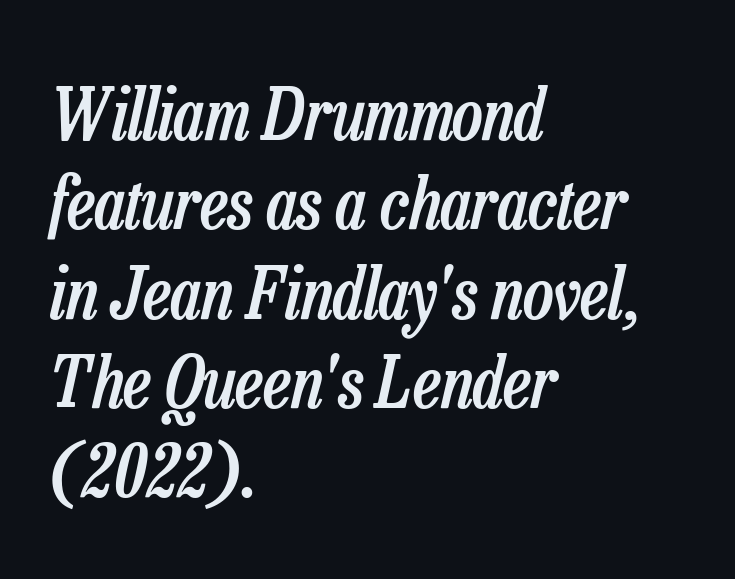
The image shows 72 px semibold, condensed type, italic (leaning right); set left-aligned, line spacing 1.24x, normal letter spacing, not underlined; low stroke contrast and a medium x-height.
